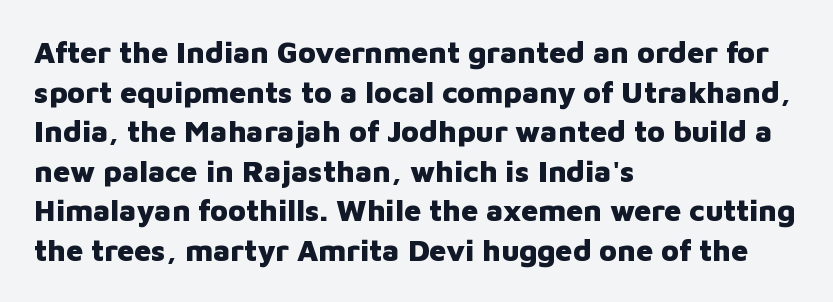
Q: Is the text bold? A: Yes.
Q: Is the text italic (slanted)? A: No, it is upright.
Q: Is the typeface a serif or a sans-serif typeface? A: Sans-serif.
Q: Is the text underlined? A: No.
Q: How is the paragraph aligned? A: Left-aligned.
Q: Is the spacing between letters normal or unusually wide? A: Normal.
Q: Is the spacing between lines tight, normal or loose? A: Normal.
Q: Width (condensed, normal, or wide)? A: Normal.
Q: Stroke contrast? A: Low.
Q: x-height? A: Medium.
Q: Monospaced? A: No.
